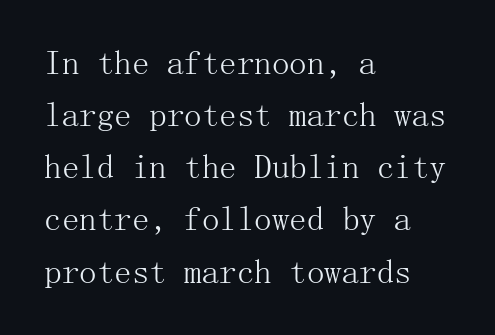
The image shows 35 px light serif type, upright; set left-aligned, normal line spacing (1.49x), normal letter spacing, not underlined; medium stroke contrast and a medium x-height.
